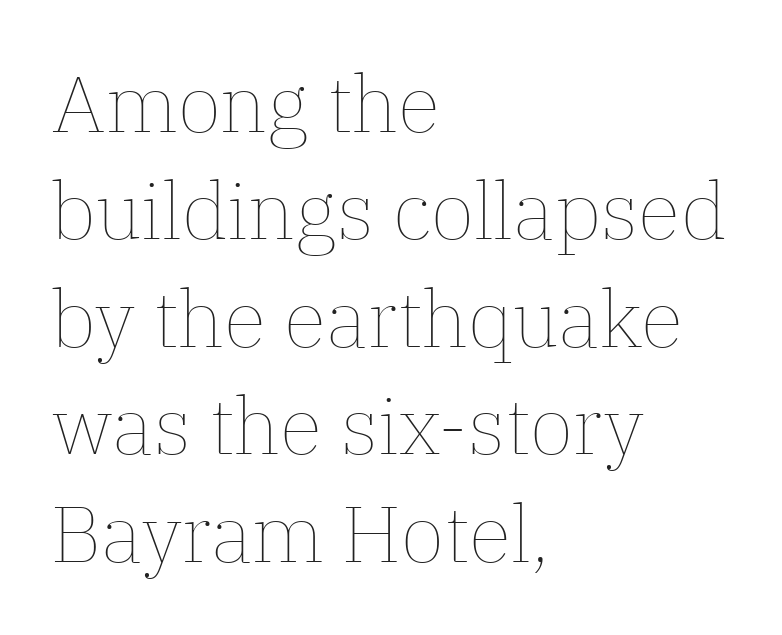
The image shows 79 px thin type, upright; set left-aligned, normal line spacing (1.36x), normal letter spacing, not underlined; low stroke contrast and a medium x-height.
